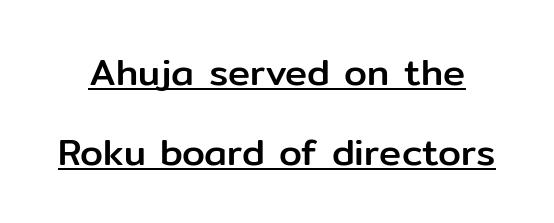
Q: Is the text italic (slanted)? A: No, it is upright.
Q: Is the typeface a serif or a sans-serif typeface? A: Sans-serif.
Q: Is the text underlined? A: Yes.
Q: Is the spacing between letters normal or unusually wide? A: Normal.
Q: Is the spacing between lines tight, normal or loose? A: Loose.
Q: Width (condensed, normal, or wide)? A: Normal.
Q: Stroke contrast? A: Low.
Q: x-height? A: Medium.
Q: Monospaced? A: No.
